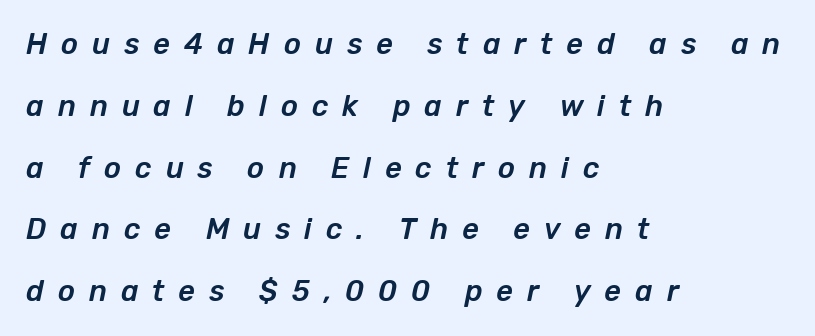
{"italic": "yes", "lean": "right", "slant_degrees": 12, "width": "normal", "stroke_contrast": "low", "x_height": "medium", "monospaced": "no", "underline": "no", "align": "left", "line_spacing": "loose", "line_spacing_ratio": 2.13, "letter_spacing": "wide", "letter_spacing_em": 0.48, "glyph_px": 29}
